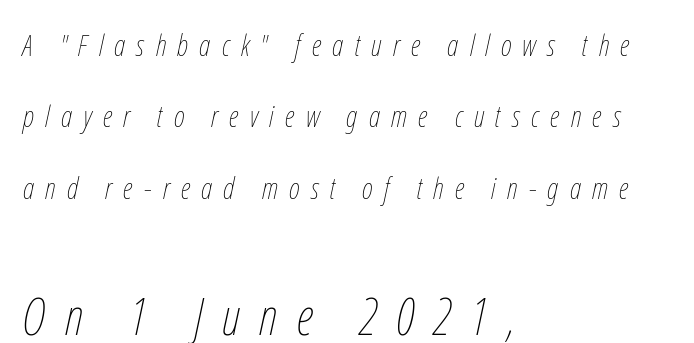
{"italic": "yes", "lean": "right", "slant_degrees": 12, "bold": "no", "weight": "thin", "width": "condensed", "stroke_contrast": "low", "x_height": "medium", "monospaced": "no", "underline": "no", "align": "left", "line_spacing": "loose", "line_spacing_ratio": 2.38, "letter_spacing": "wide", "letter_spacing_em": 0.37, "larger_block": "second", "size_ratio": 1.73, "glyph_px": 52}
